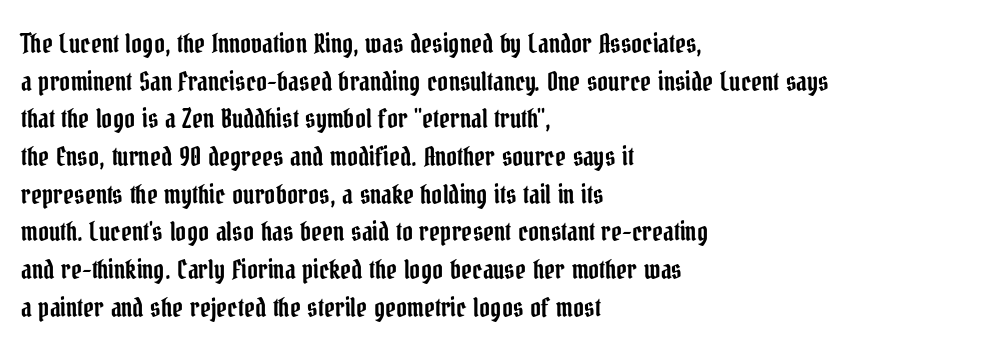
{"italic": "no", "underline": "no", "align": "left", "line_spacing": "normal", "line_spacing_ratio": 1.45, "letter_spacing": "normal", "letter_spacing_em": 0.0, "glyph_px": 26}
